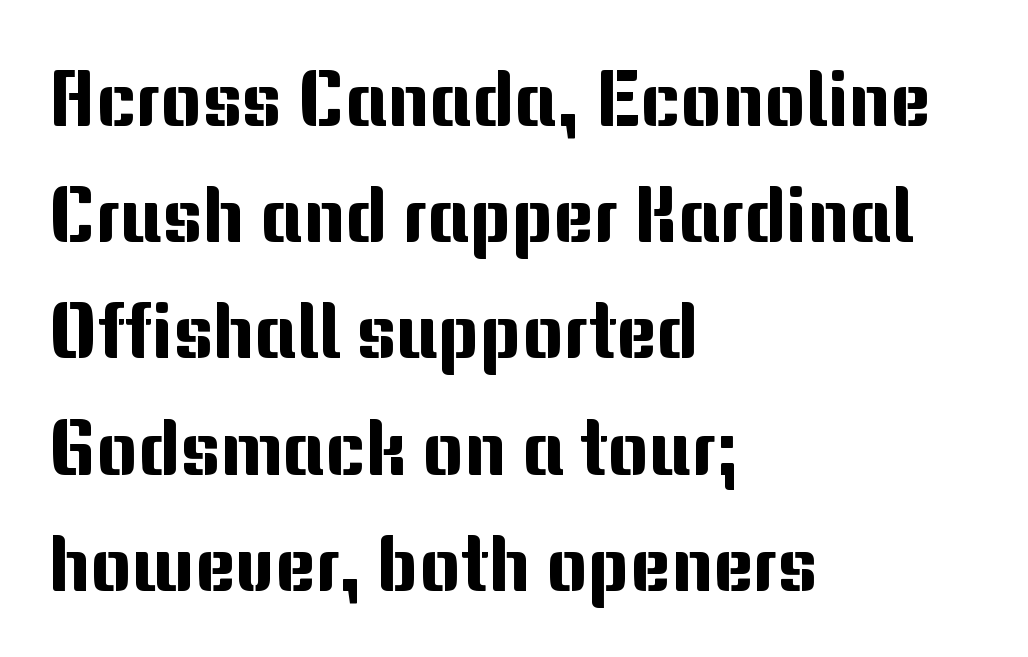
Q: Is the text italic (slanted)? A: No, it is upright.
Q: Is the typeface a serif or a sans-serif typeface? A: Sans-serif.
Q: Is the text underlined? A: No.
Q: How is the paragraph aligned? A: Left-aligned.
Q: Is the spacing between letters normal or unusually wide? A: Normal.
Q: Is the spacing between lines tight, normal or loose? A: Normal.
Q: Width (condensed, normal, or wide)? A: Normal.
Q: Stroke contrast? A: Medium.
Q: x-height? A: Medium.
Q: Monospaced? A: No.
